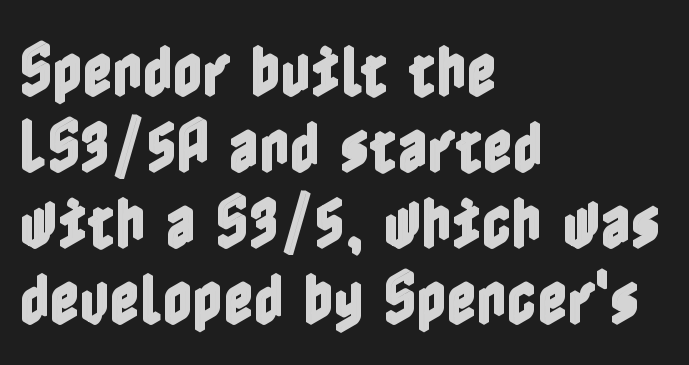
The image shows 58 px condensed type, upright; set left-aligned, normal line spacing (1.31x), normal letter spacing, not underlined; a medium x-height.
